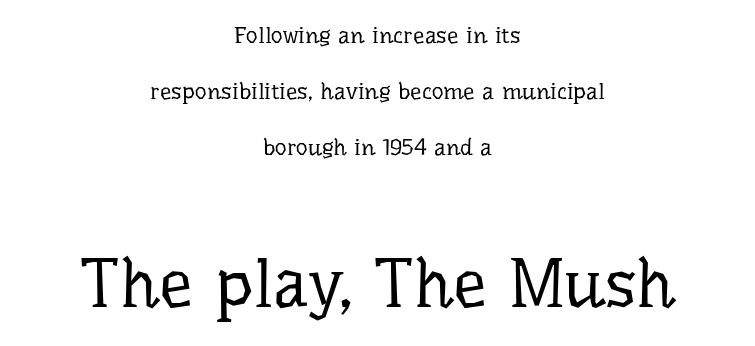
The image shows 68 px regular-weight serif type, upright; set centered, loose line spacing (2.44x), normal letter spacing, not underlined; the second (bottom) block is 2.96x larger; low stroke contrast and a medium x-height.
